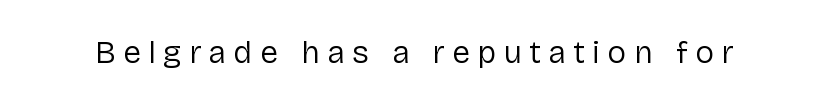
Nope, no serifs anywhere on these letters. Spacing between characters has been opened up far beyond the box default. The font's upright variant was chosen for this text. Spacing verdict: proportional, widths tailored to each character. This reads as an unemphasized weight, regular at the heaviest.
